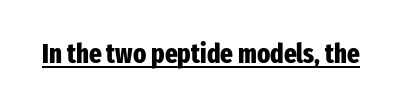
The image shows 27 px bold type, upright; set normal letter spacing, underlined.
